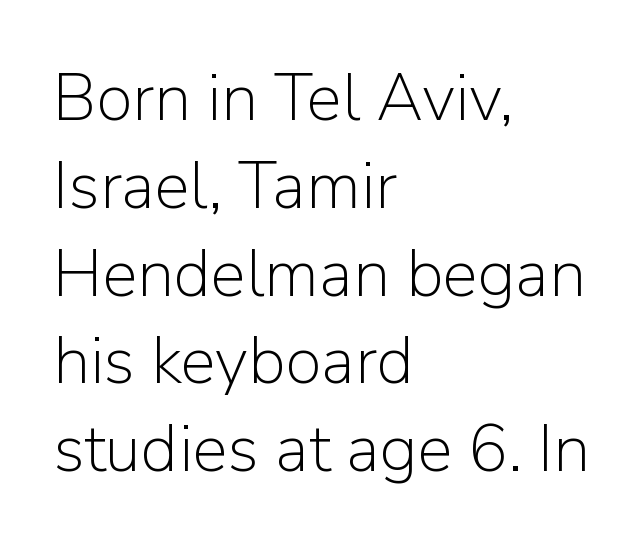
The image shows 66 px light sans-serif type, upright; set left-aligned, normal line spacing (1.33x), normal letter spacing, not underlined; low stroke contrast and a medium x-height.
